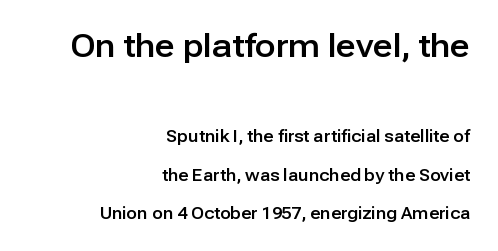
The image shows 31 px sans-serif type, upright; set right-aligned, loose line spacing (2.4x), normal letter spacing, not underlined; the first (top) block is 1.94x larger; low stroke contrast and a medium x-height.
